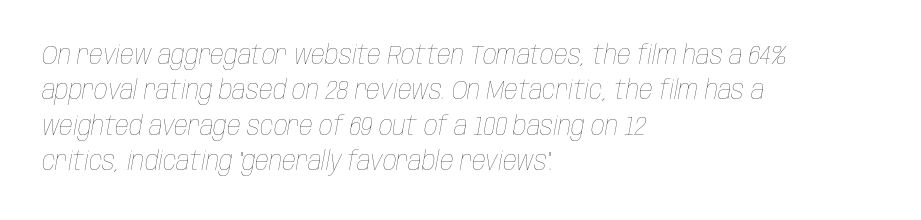
The image shows 27 px text type, italic (leaning right); set left-aligned, normal line spacing (1.31x), normal letter spacing, not underlined.
